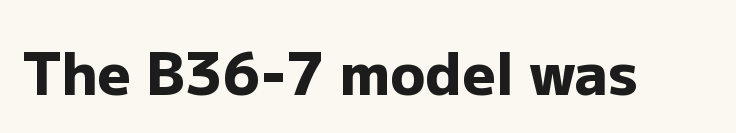
{"serif": "no", "italic": "no", "bold": "yes", "weight": "heavy", "width": "normal", "stroke_contrast": "low", "x_height": "medium", "monospaced": "no", "underline": "no", "letter_spacing": "normal", "letter_spacing_em": 0.0, "glyph_px": 58}
